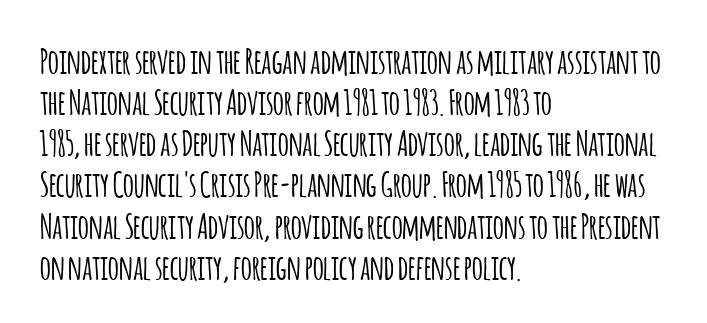
Q: Is the text italic (slanted)? A: No, it is upright.
Q: Is the typeface a serif or a sans-serif typeface? A: Sans-serif.
Q: Is the text underlined? A: No.
Q: How is the paragraph aligned? A: Left-aligned.
Q: Is the spacing between letters normal or unusually wide? A: Normal.
Q: Width (condensed, normal, or wide)? A: Condensed.
Q: Stroke contrast? A: Low.
Q: x-height? A: Large.
Q: Monospaced? A: No.
